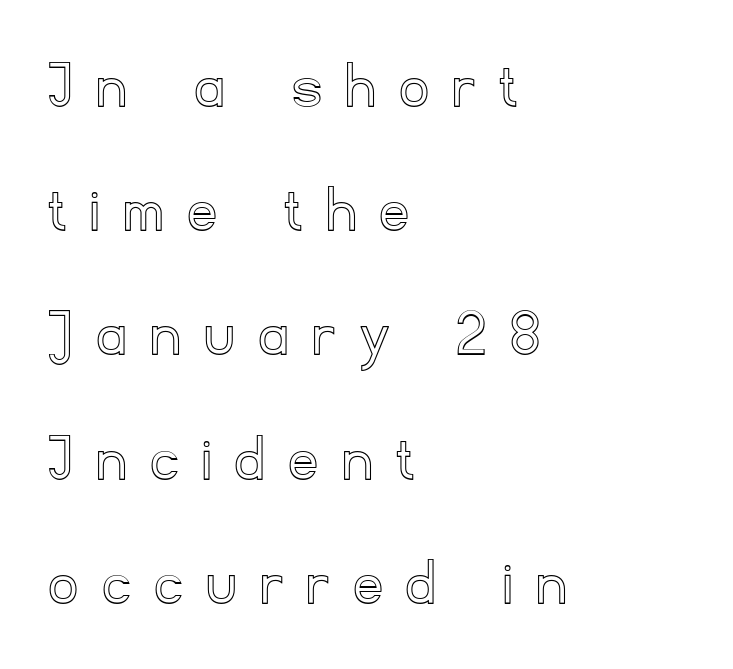
Is this a fixed-width face? No — the glyphs have proportional, varying widths. Style check: upright. The passage shown has open, widely tracked lettering throughout. Horizontal alignment here is leftward, the default for most running prose.
